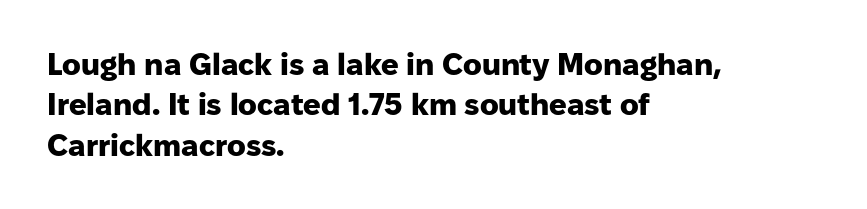
The image shows 31 px heavy sans-serif type, upright; set left-aligned, normal line spacing (1.3x), normal letter spacing, not underlined; low stroke contrast and a medium x-height.
